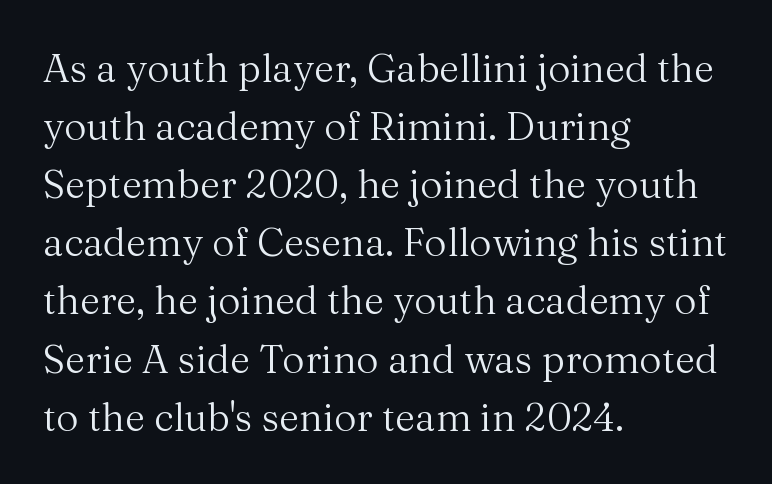
The image shows 39 px regular-weight serif type, upright; set left-aligned, normal line spacing (1.49x), normal letter spacing, not underlined; medium stroke contrast and a medium x-height.
